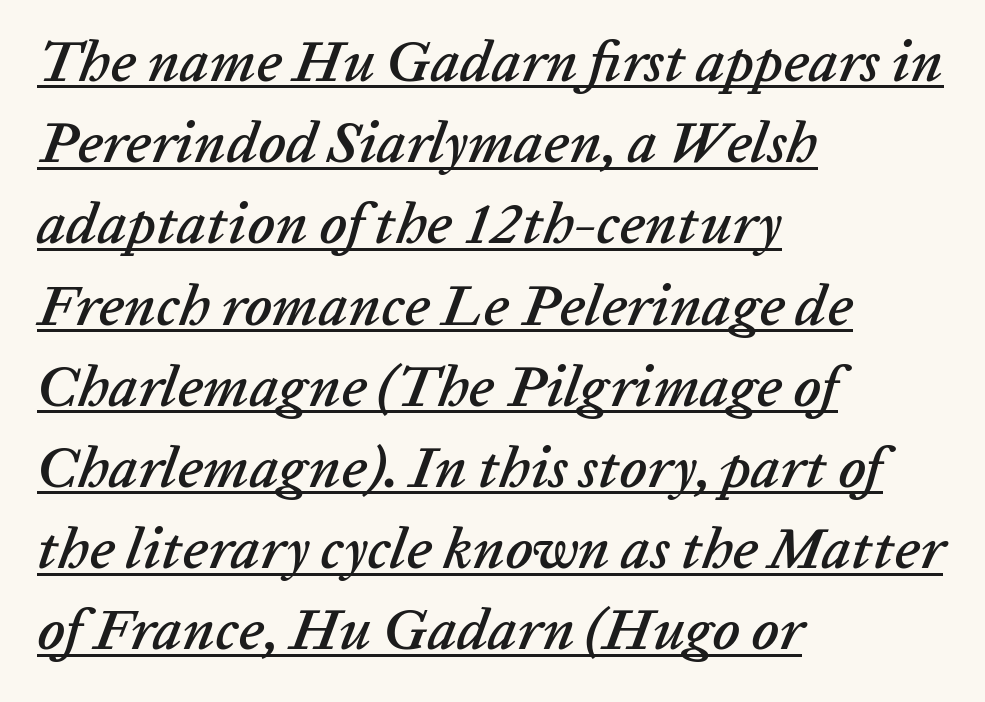
{"italic": "yes", "lean": "right", "slant_degrees": 20, "width": "normal", "stroke_contrast": "low", "x_height": "medium", "monospaced": "no", "underline": "yes", "align": "left", "line_spacing": "normal", "line_spacing_ratio": 1.4, "letter_spacing": "normal", "letter_spacing_em": 0.0, "glyph_px": 58}
